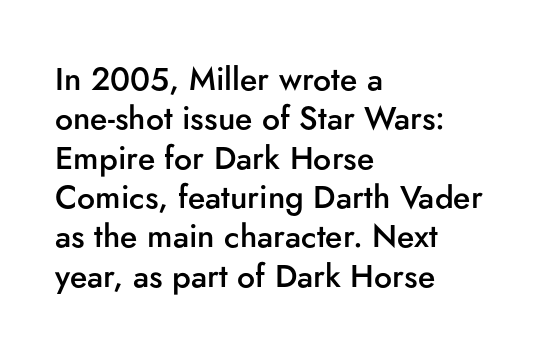
{"serif": "no", "italic": "no", "bold": "semi", "weight": "semibold", "width": "normal", "stroke_contrast": "low", "x_height": "small", "monospaced": "no", "underline": "no", "align": "left", "line_spacing_ratio": 1.23, "letter_spacing": "normal", "letter_spacing_em": 0.0, "glyph_px": 32}
